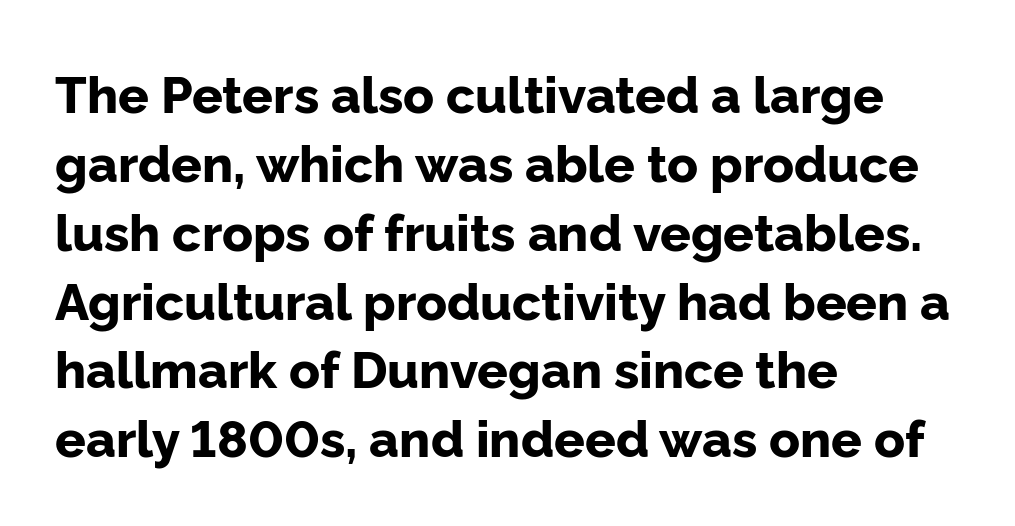
Tracking here is standard; glyphs follow each other at the usual distance. Typographically, this falls in the sans-serif category. In CSS terms this would be text-align: left. A typesetter would call this leading conventional body-copy spacing. Is there any slant? The stems are plumb. Note the varied advance widths — an 'i' is clearly narrower than an 'm'.
